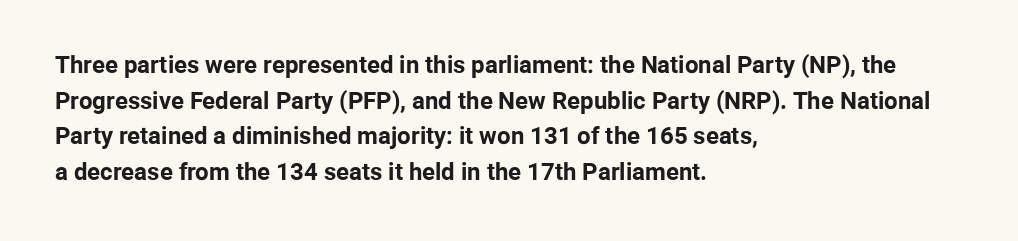
{"italic": "no", "bold": "yes", "underline": "no", "align": "left", "line_spacing": "normal", "line_spacing_ratio": 1.48, "letter_spacing": "normal", "letter_spacing_em": 0.0, "glyph_px": 24}
